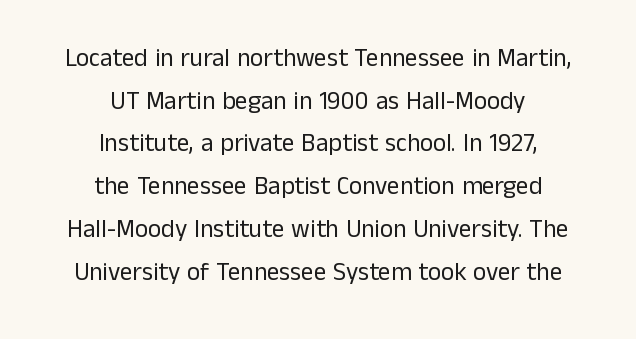
Q: Is the text bold? A: No.
Q: Is the text italic (slanted)? A: No, it is upright.
Q: Is the text underlined? A: No.
Q: How is the paragraph aligned? A: Centered.
Q: Is the spacing between letters normal or unusually wide? A: Normal.
